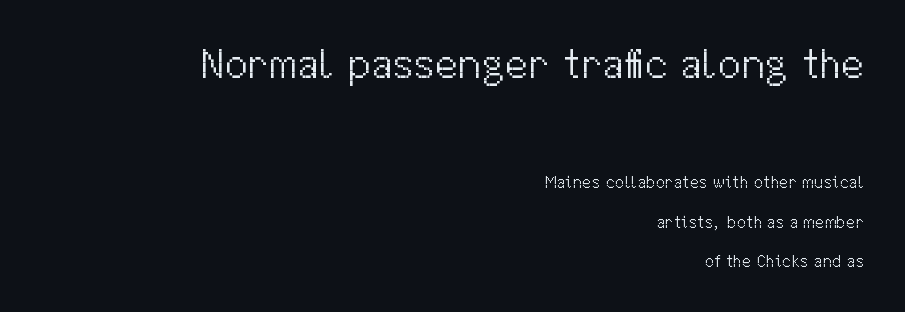
{"serif": "no", "italic": "no", "bold": "no", "weight": "light", "width": "normal", "stroke_contrast": "medium", "x_height": "medium", "monospaced": "no", "underline": "no", "align": "right", "line_spacing": "loose", "line_spacing_ratio": 2.34, "letter_spacing": "normal", "letter_spacing_em": 0.0, "larger_block": "first", "size_ratio": 2.47, "glyph_px": 42}
